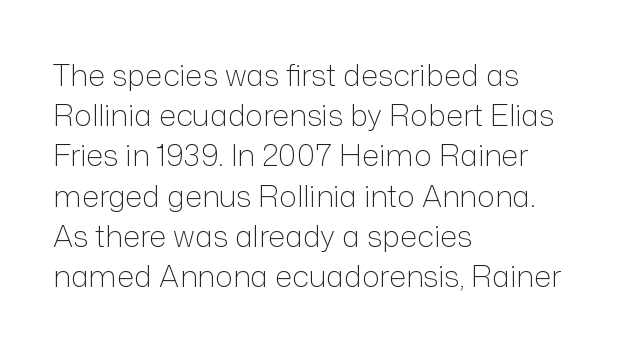
The image shows 30 px light sans-serif type, upright; set left-aligned, normal line spacing (1.34x), normal letter spacing, not underlined; low stroke contrast and a medium x-height.
